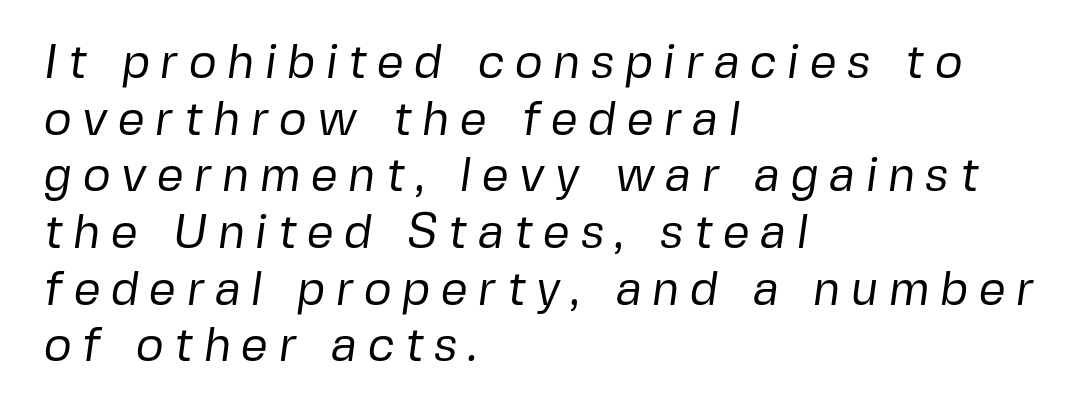
The image shows 48 px regular-weight sans-serif type; set left-aligned, line spacing 1.18x, unusually wide letter spacing (+0.21 em), not underlined; low stroke contrast and a medium x-height.
